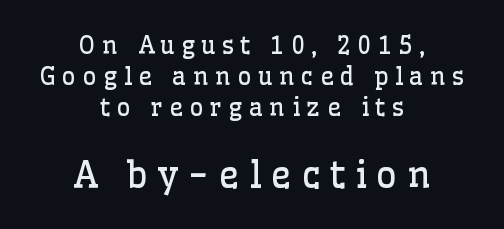
Q: Is the text bold? A: No.
Q: Is the text italic (slanted)? A: No, it is upright.
Q: Is the typeface a serif or a sans-serif typeface? A: Serif.
Q: Is the text underlined? A: No.
Q: How is the paragraph aligned? A: Centered.
Q: Is the spacing between letters normal or unusually wide? A: Unusually wide.
Q: Is the spacing between lines tight, normal or loose? A: Normal.
Q: Which block of text is set in a larger size, the first (top) or the second (bottom)? A: The second (bottom) one.
Q: Width (condensed, normal, or wide)? A: Normal.
Q: Stroke contrast? A: Low.
Q: x-height? A: Medium.
Q: Monospaced? A: No.
